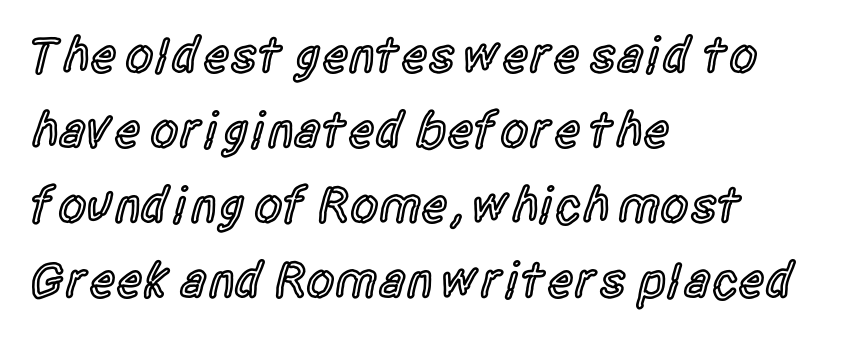
Q: Is the text bold? A: Semi-bold.
Q: Is the text italic (slanted)? A: Yes.
Q: Is the typeface a serif or a sans-serif typeface? A: Sans-serif.
Q: Is the text underlined? A: No.
Q: How is the paragraph aligned? A: Left-aligned.
Q: Is the spacing between letters normal or unusually wide? A: Normal.
Q: Is the spacing between lines tight, normal or loose? A: Normal.
Q: Width (condensed, normal, or wide)? A: Condensed.
Q: x-height? A: Large.
Q: Monospaced? A: No.
